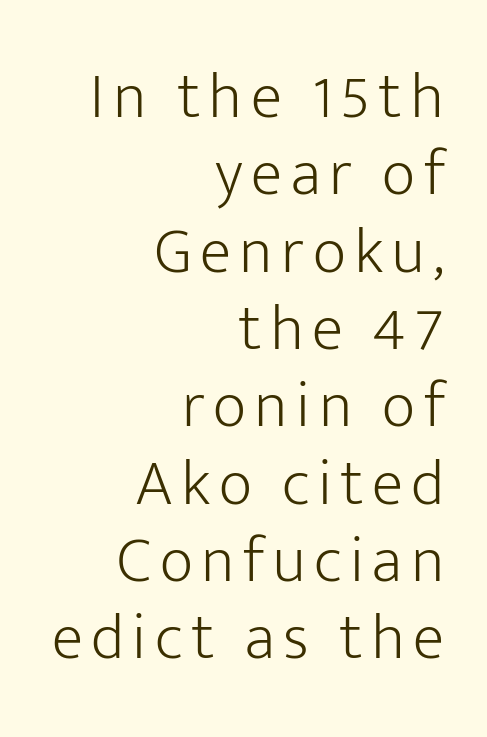
Each letter's strokes conclude bluntly, with no projecting serifs. You could not count columns in this text — the font is proportionally spaced. Visually the block forms a straight wall on the right and a jagged coastline on the left. The baseline area is clear. Unlike italic type, these characters show no tilt at all.
